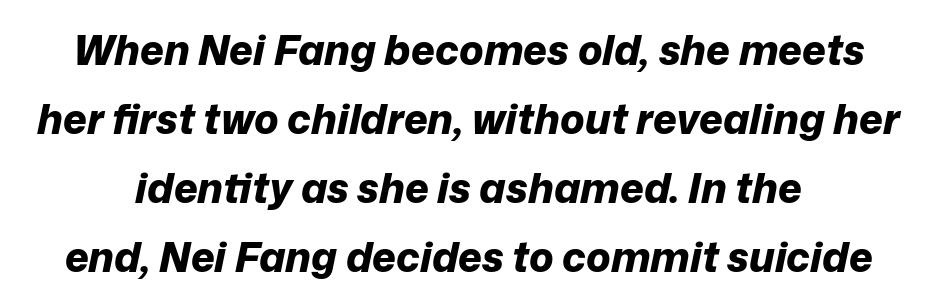
Q: Is the text bold? A: Yes.
Q: Is the text italic (slanted)? A: Yes, it leans right by about 12 degrees.
Q: Is the text underlined? A: No.
Q: Is the spacing between letters normal or unusually wide? A: Normal.
Q: Is the spacing between lines tight, normal or loose? A: Normal.
Q: Width (condensed, normal, or wide)? A: Normal.
Q: Stroke contrast? A: Low.
Q: x-height? A: Medium.
Q: Monospaced? A: No.
